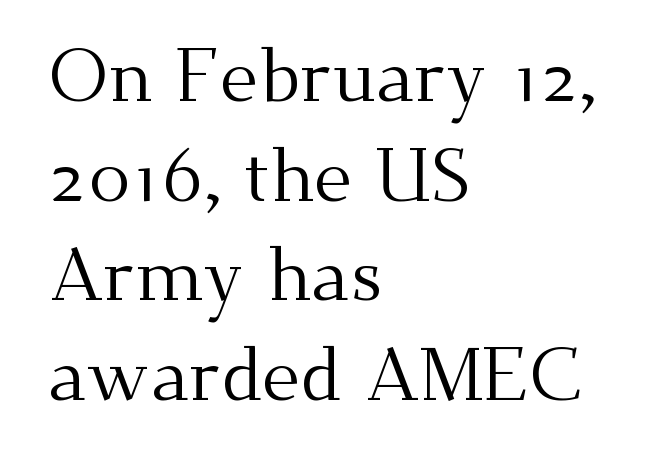
The image shows 75 px regular-weight serif type, upright; set left-aligned, normal line spacing (1.33x), normal letter spacing, not underlined; medium stroke contrast and a small x-height.
